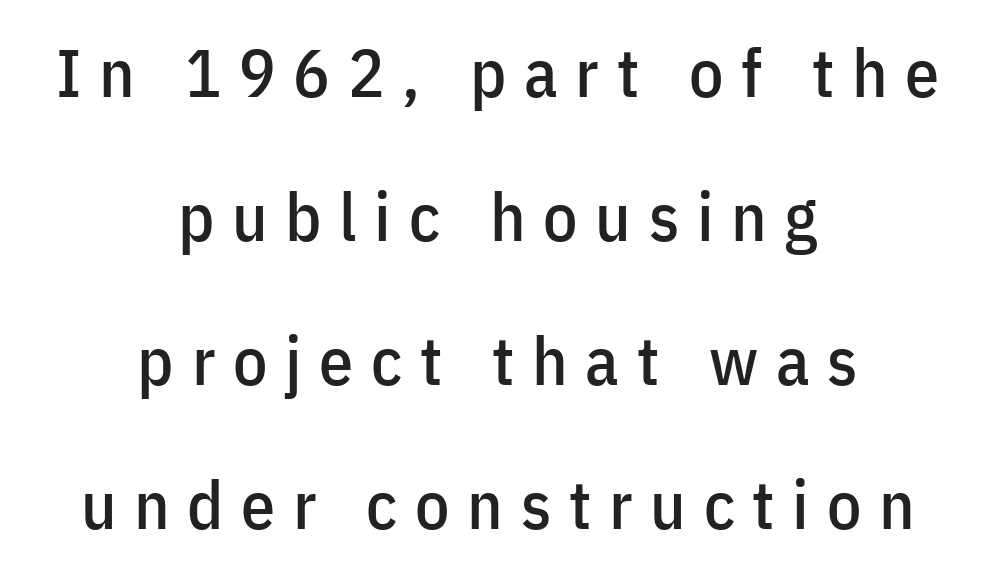
The image shows 68 px condensed sans-serif type, upright; set centered, loose line spacing (2.12x), unusually wide letter spacing (+0.26 em), not underlined; low stroke contrast and a medium x-height.
